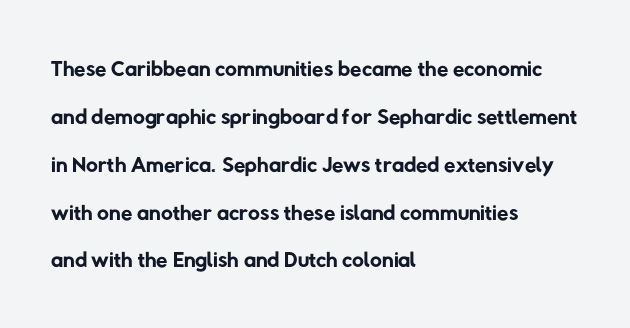
Q: Is the text bold? A: No.
Q: Is the typeface a serif or a sans-serif typeface? A: Sans-serif.
Q: Is the text underlined? A: No.
Q: How is the paragraph aligned? A: Left-aligned.
Q: Is the spacing between letters normal or unusually wide? A: Normal.
Q: Is the spacing between lines tight, normal or loose? A: Normal.
Q: Width (condensed, normal, or wide)? A: Normal.
Q: Stroke contrast? A: Low.
Q: x-height? A: Medium.
Q: Monospaced? A: No.
